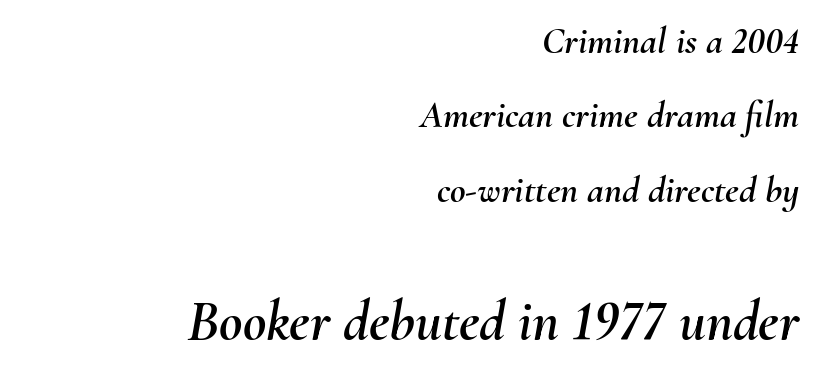
{"italic": "yes", "lean": "right", "slant_degrees": 10, "width": "normal", "stroke_contrast": "medium", "x_height": "small", "monospaced": "no", "underline": "no", "align": "right", "line_spacing": "loose", "line_spacing_ratio": 1.96, "letter_spacing": "normal", "letter_spacing_em": 0.0, "larger_block": "second", "size_ratio": 1.5, "glyph_px": 57}
